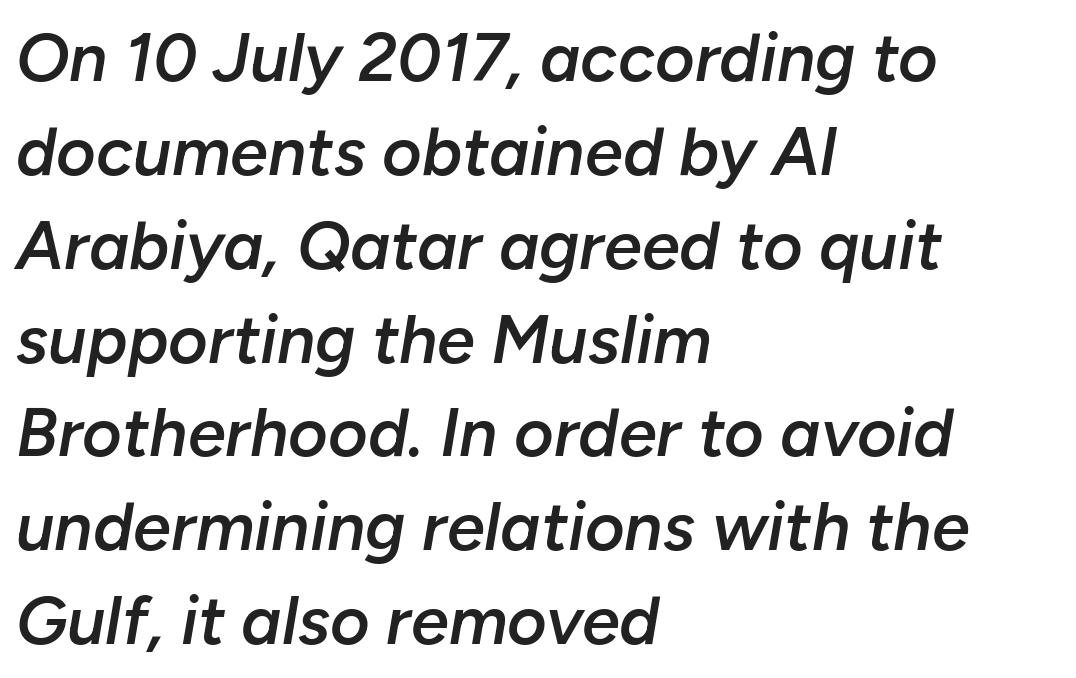
The image shows 68 px semibold type, italic (leaning right); set left-aligned, normal line spacing (1.38x), normal letter spacing, not underlined; low stroke contrast and a medium x-height.
